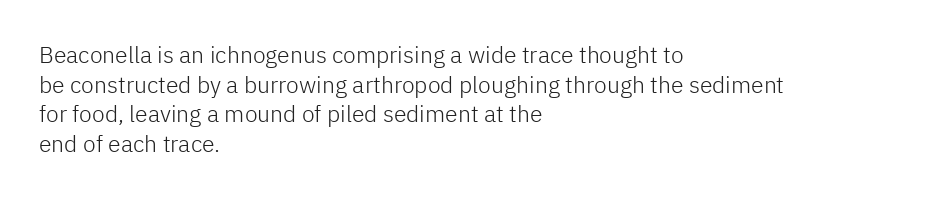
Q: Is the text bold? A: No.
Q: Is the text italic (slanted)? A: No, it is upright.
Q: Is the text underlined? A: No.
Q: How is the paragraph aligned? A: Left-aligned.
Q: Is the spacing between letters normal or unusually wide? A: Normal.
Q: Is the spacing between lines tight, normal or loose? A: Normal.
